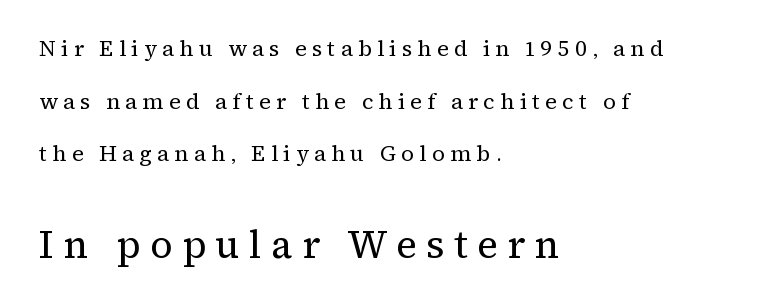
{"serif": "yes", "italic": "no", "bold": "no", "weight": "regular", "width": "normal", "stroke_contrast": "medium", "x_height": "medium", "monospaced": "no", "underline": "no", "align": "left", "line_spacing": "loose", "line_spacing_ratio": 2.39, "letter_spacing": "wide", "letter_spacing_em": 0.24, "larger_block": "second", "size_ratio": 1.77, "glyph_px": 39}
